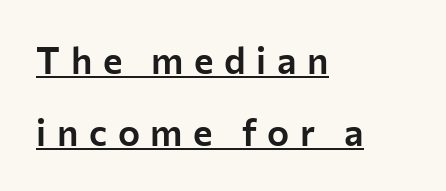
Q: Is the text italic (slanted)? A: No, it is upright.
Q: Is the typeface a serif or a sans-serif typeface? A: Sans-serif.
Q: Is the text underlined? A: Yes.
Q: How is the paragraph aligned? A: Left-aligned.
Q: Is the spacing between letters normal or unusually wide? A: Unusually wide.
Q: Is the spacing between lines tight, normal or loose? A: Loose.
Q: Width (condensed, normal, or wide)? A: Normal.
Q: Stroke contrast? A: Low.
Q: x-height? A: Medium.
Q: Monospaced? A: No.
